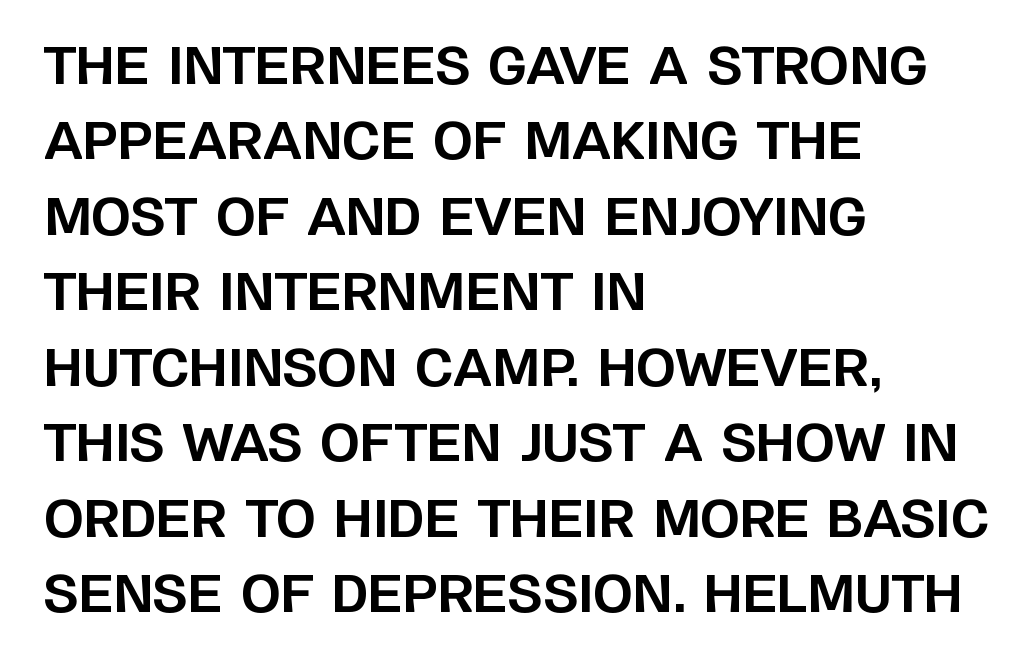
{"serif": "no", "italic": "no", "bold": "yes", "weight": "bold", "width": "normal", "stroke_contrast": "low", "x_height": "large", "monospaced": "no", "underline": "no", "align": "left", "line_spacing": "normal", "line_spacing_ratio": 1.48, "letter_spacing": "normal", "letter_spacing_em": 0.0, "glyph_px": 51}
